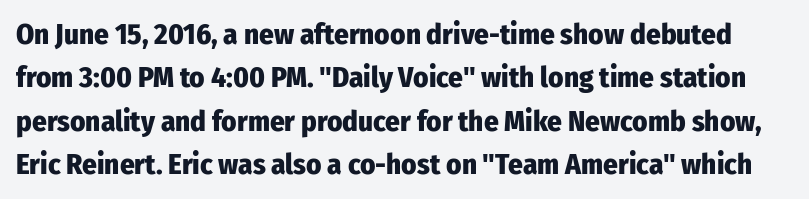
The image shows 29 px heavy, condensed sans-serif type, upright; set normal line spacing (1.5x), normal letter spacing, not underlined; low stroke contrast and a medium x-height.
